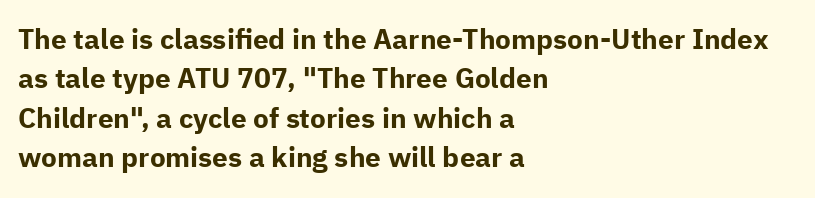
{"serif": "no", "italic": "no", "bold": "yes", "weight": "bold", "width": "normal", "stroke_contrast": "low", "x_height": "medium", "monospaced": "no", "underline": "no", "align": "left", "line_spacing": "normal", "line_spacing_ratio": 1.41, "letter_spacing": "normal", "letter_spacing_em": 0.0, "glyph_px": 28}
